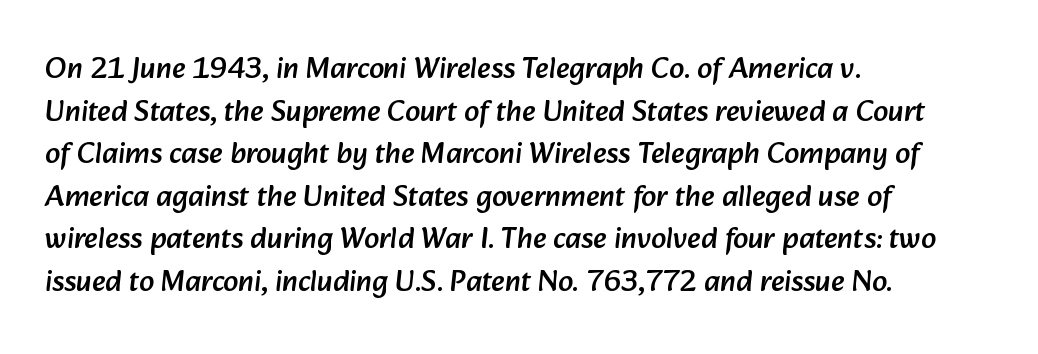
The image shows 30 px sans-serif type; set left-aligned, normal line spacing (1.42x), normal letter spacing, not underlined; low stroke contrast and a medium x-height.
